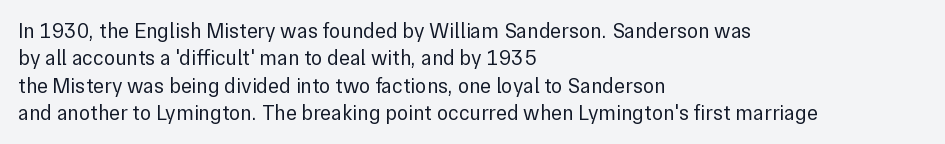
Q: Is the text bold? A: No.
Q: Is the text italic (slanted)? A: No, it is upright.
Q: Is the text underlined? A: No.
Q: How is the paragraph aligned? A: Left-aligned.
Q: Is the spacing between letters normal or unusually wide? A: Normal.
Q: Is the spacing between lines tight, normal or loose? A: Normal.
